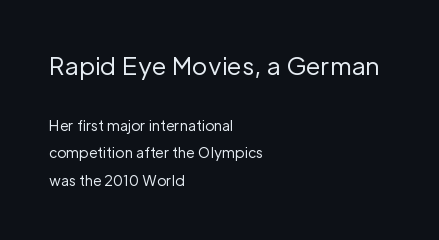
Q: Is the text bold? A: No.
Q: Is the text italic (slanted)? A: No, it is upright.
Q: Is the text underlined? A: No.
Q: How is the paragraph aligned? A: Left-aligned.
Q: Is the spacing between letters normal or unusually wide? A: Normal.
Q: Is the spacing between lines tight, normal or loose? A: Loose.
Q: Which block of text is set in a larger size, the first (top) or the second (bottom)? A: The first (top) one.
